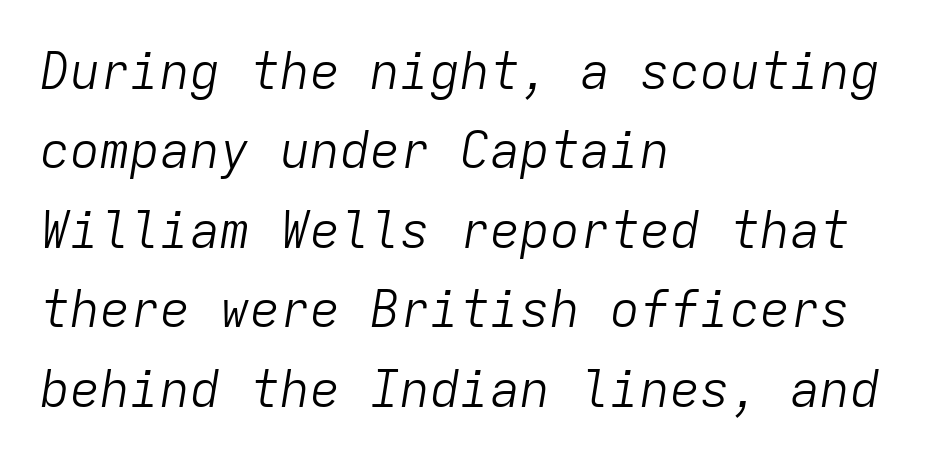
The image shows 50 px light type, italic (leaning right), monospaced; set left-aligned, normal line spacing (1.59x), normal letter spacing, not underlined; low stroke contrast and a medium x-height.
